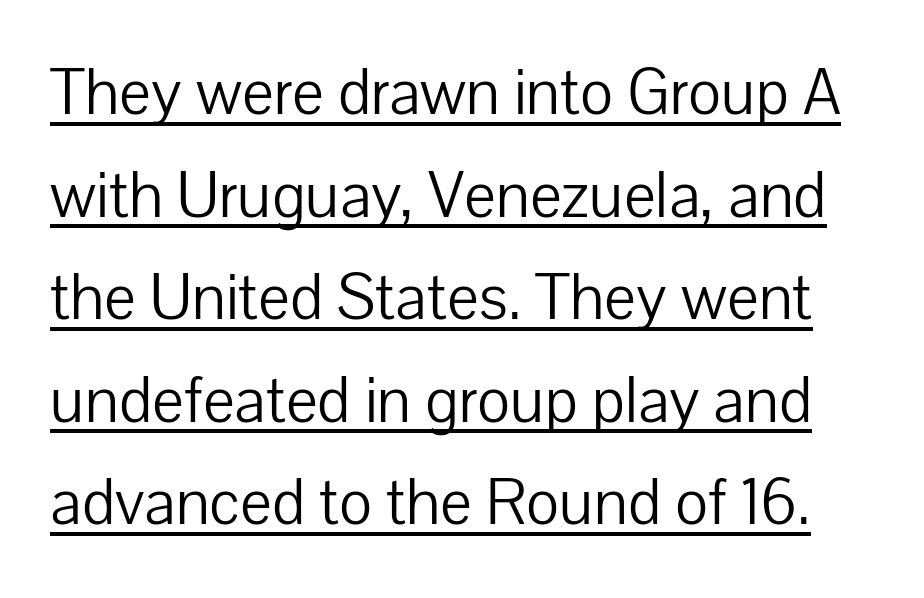
The image shows 67 px light sans-serif type, upright; set normal line spacing (1.53x), normal letter spacing, underlined; low stroke contrast and a medium x-height.
